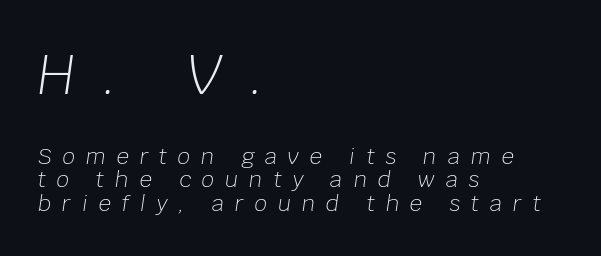
Q: Is the text bold? A: No.
Q: Is the text italic (slanted)? A: Yes, it leans right by about 8 degrees.
Q: Is the text underlined? A: No.
Q: How is the paragraph aligned? A: Left-aligned.
Q: Is the spacing between letters normal or unusually wide? A: Unusually wide.
Q: Is the spacing between lines tight, normal or loose? A: Tight.
Q: Which block of text is set in a larger size, the first (top) or the second (bottom)? A: The first (top) one.
Q: Width (condensed, normal, or wide)? A: Normal.
Q: Stroke contrast? A: Low.
Q: x-height? A: Large.
Q: Monospaced? A: No.
